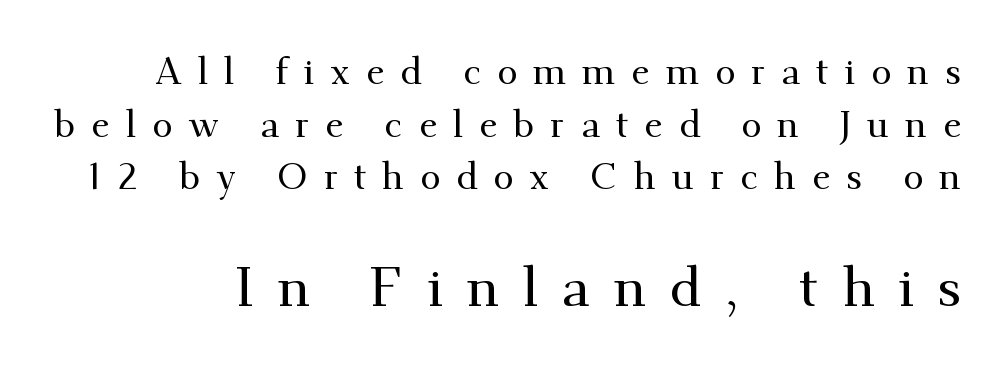
The image shows 55 px serif type, upright; set normal line spacing (1.42x), unusually wide letter spacing (+0.43 em), not underlined; the second (bottom) block is 1.49x larger; medium stroke contrast and a small x-height.
